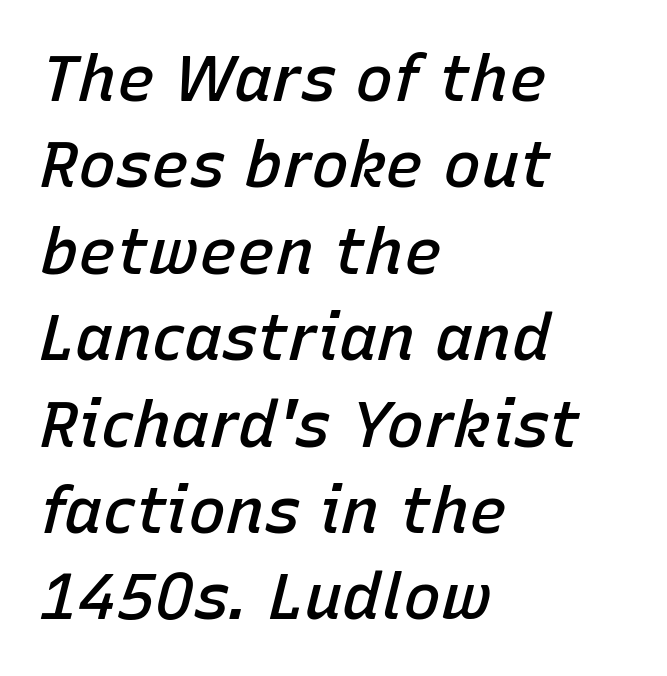
The image shows 64 px semibold type, italic (leaning right); set left-aligned, normal line spacing (1.35x), normal letter spacing, not underlined; low stroke contrast and a medium x-height.
